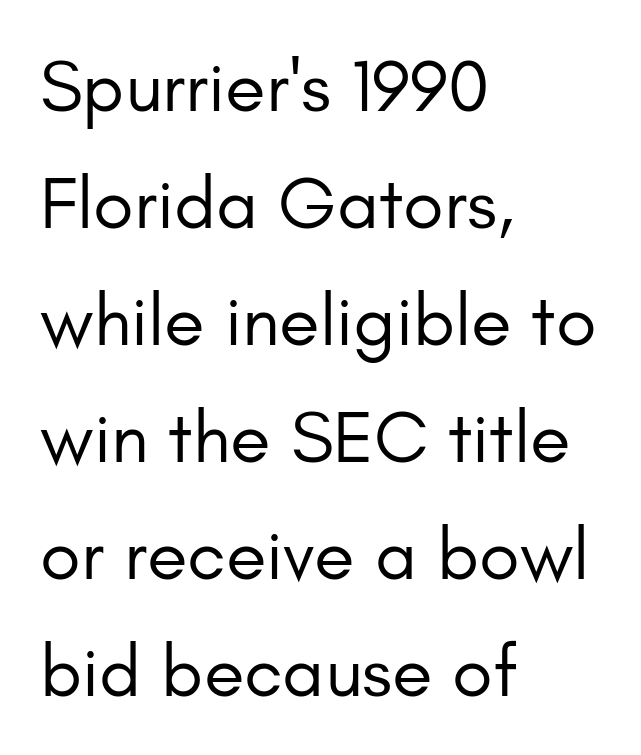
{"serif": "no", "italic": "no", "bold": "no", "weight": "regular", "width": "normal", "stroke_contrast": "low", "x_height": "small", "monospaced": "no", "underline": "no", "align": "left", "line_spacing": "normal", "line_spacing_ratio": 1.58, "letter_spacing": "normal", "letter_spacing_em": 0.0, "glyph_px": 74}
